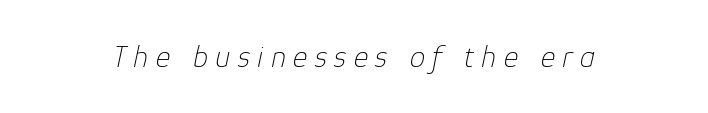
The image shows 31 px thin type, italic (leaning right); set unusually wide letter spacing (+0.24 em), not underlined; low stroke contrast and a medium x-height.
